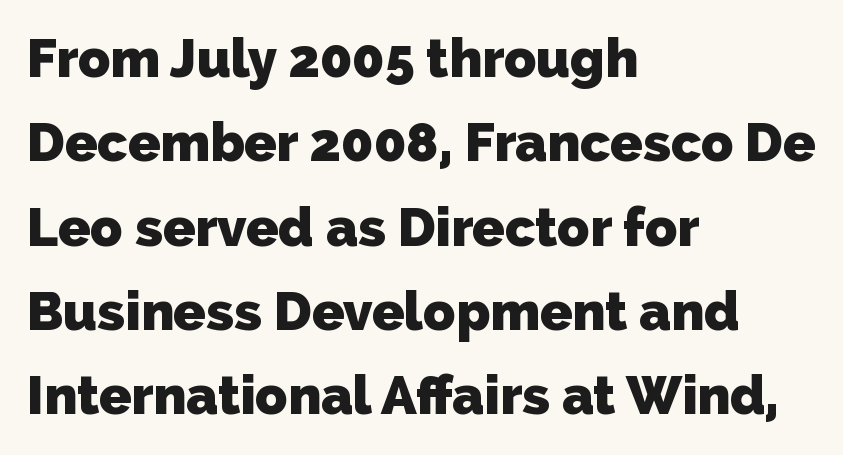
{"serif": "no", "bold": "yes", "weight": "heavy", "width": "normal", "stroke_contrast": "low", "x_height": "medium", "monospaced": "no", "underline": "no", "align": "left", "line_spacing": "normal", "line_spacing_ratio": 1.59, "letter_spacing": "normal", "letter_spacing_em": 0.0, "glyph_px": 53}
